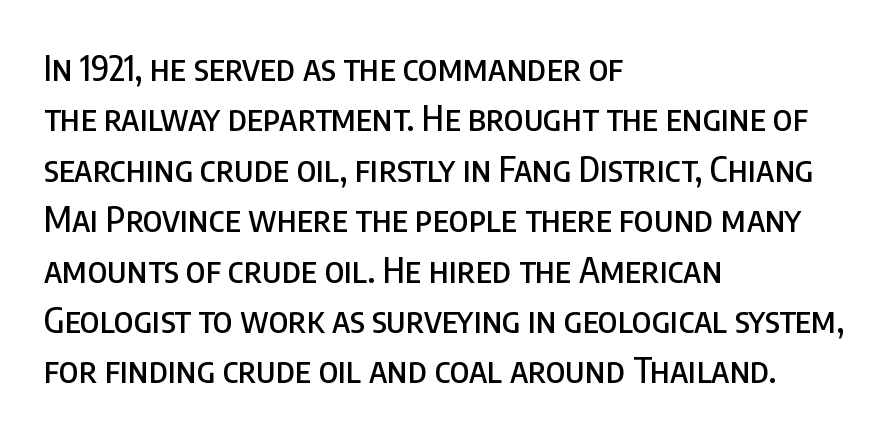
Q: Is the text italic (slanted)? A: No, it is upright.
Q: Is the typeface a serif or a sans-serif typeface? A: Sans-serif.
Q: Is the text underlined? A: No.
Q: How is the paragraph aligned? A: Left-aligned.
Q: Is the spacing between letters normal or unusually wide? A: Normal.
Q: Is the spacing between lines tight, normal or loose? A: Normal.
Q: Width (condensed, normal, or wide)? A: Condensed.
Q: Stroke contrast? A: Low.
Q: x-height? A: Large.
Q: Monospaced? A: No.
